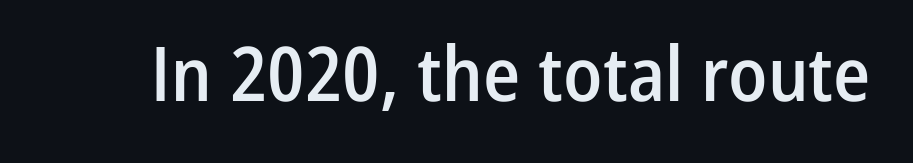
The image shows 76 px semibold, condensed sans-serif type, upright; set normal letter spacing, not underlined; low stroke contrast and a medium x-height.
